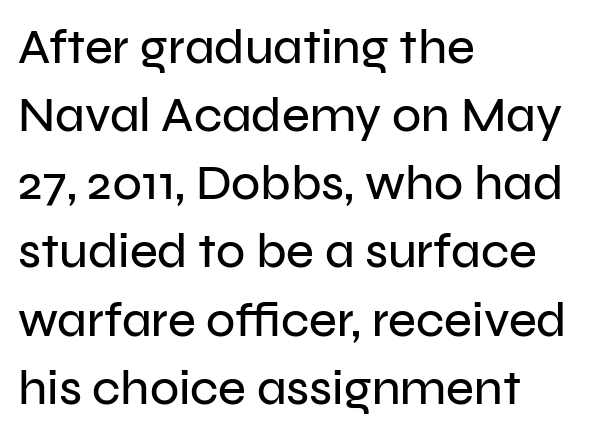
The image shows 48 px sans-serif type, upright; set left-aligned, normal line spacing (1.42x), normal letter spacing, not underlined; low stroke contrast and a medium x-height.
